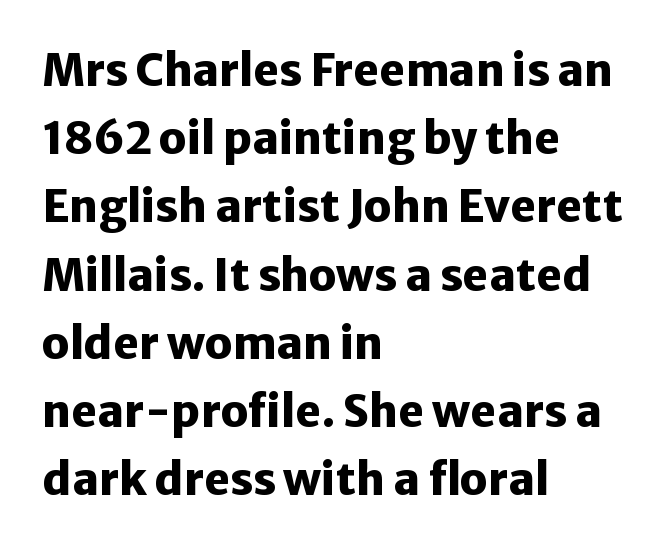
The lettering stays uniformly vertical, giving the passage a roman look. The letterforms sit shoulder to shoulder at normal distance. Typographic density is high because the face is bold. These lines are rendered in a variable-pitch font. Check where the strokes stop: nothing finishes them off — pure sans.
